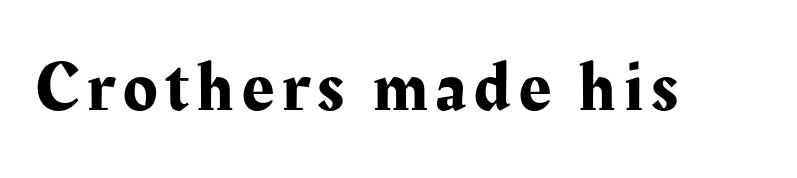
You could not count columns in this text — the font is proportionally spaced. In terms of posture, this sample is upright. Has an underline been added? It has not. I'd call this a serif setting — the letters wear small feet.
